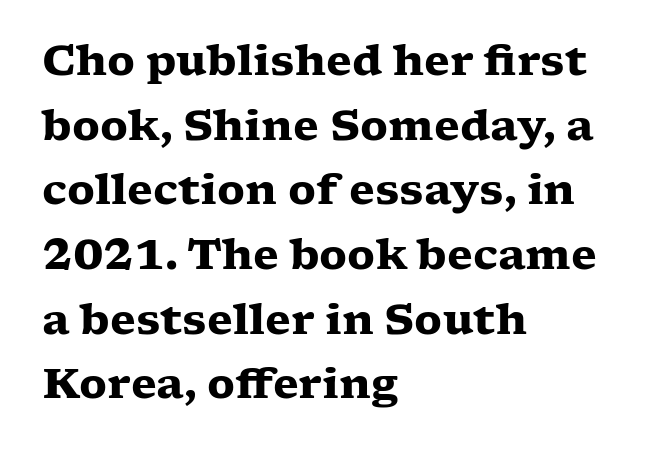
The image shows 42 px heavy, wide serif type, upright; set left-aligned, normal line spacing (1.54x), normal letter spacing, not underlined; low stroke contrast and a medium x-height.
